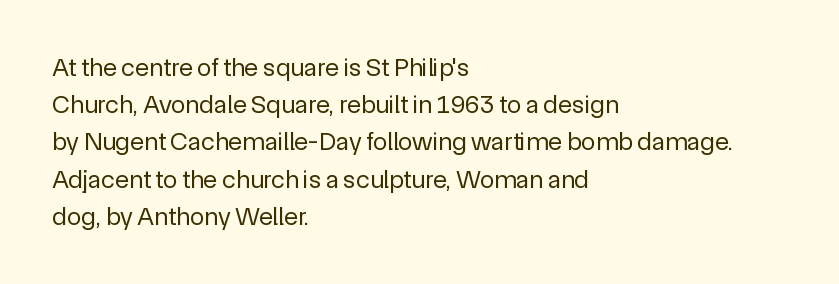
The image shows 26 px text type, upright; set left-aligned, normal line spacing (1.43x), normal letter spacing, not underlined.
